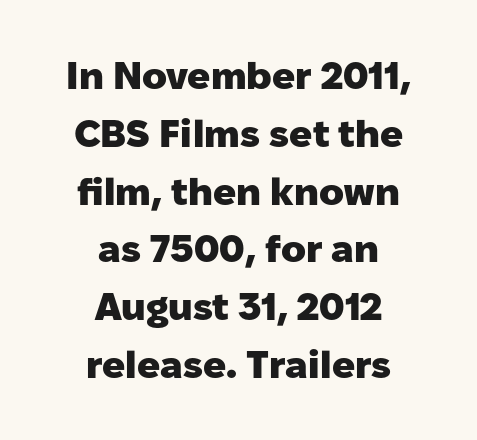
The letters carry no serifs — their stems end cleanly without finishing strokes. A dark, heavy texture on the line: the type is bold. This is the regular roman posture of the typeface. Default kerning and tracking; the words read as compact shapes. Think of a printed novel: that variable character pitch is what you see here.
